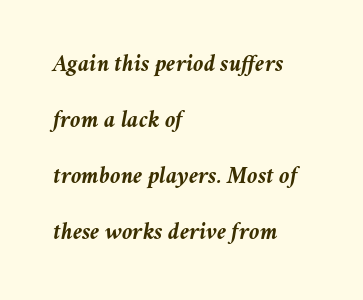
Q: Is the text bold? A: Yes.
Q: Is the text italic (slanted)? A: Yes, it leans right by about 11 degrees.
Q: Is the text underlined? A: No.
Q: How is the paragraph aligned? A: Left-aligned.
Q: Is the spacing between letters normal or unusually wide? A: Normal.
Q: Is the spacing between lines tight, normal or loose? A: Loose.
